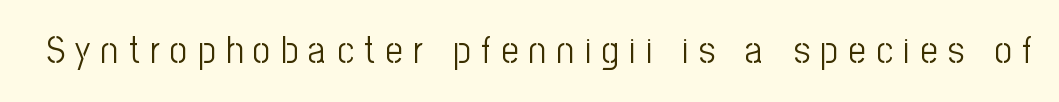
Q: Is the text bold? A: No.
Q: Is the text italic (slanted)? A: No, it is upright.
Q: Is the typeface a serif or a sans-serif typeface? A: Sans-serif.
Q: Is the text underlined? A: No.
Q: Is the spacing between letters normal or unusually wide? A: Unusually wide.
Q: Width (condensed, normal, or wide)? A: Condensed.
Q: Stroke contrast? A: Low.
Q: x-height? A: Medium.
Q: Monospaced? A: No.
